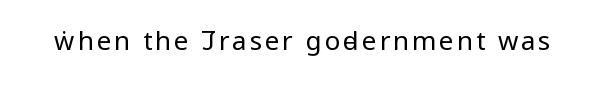
The image shows 26 px text type, upright; set not underlined.
